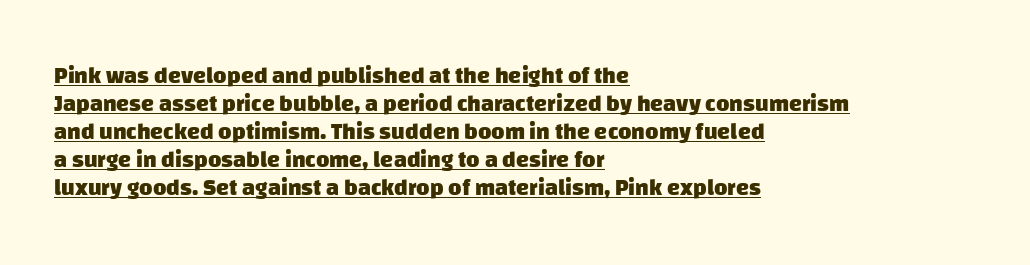
Layout note: lines flush left. Characters follow at the spacing the type designer built in. The font is running at its bold setting. Underlining? Definitely there.
